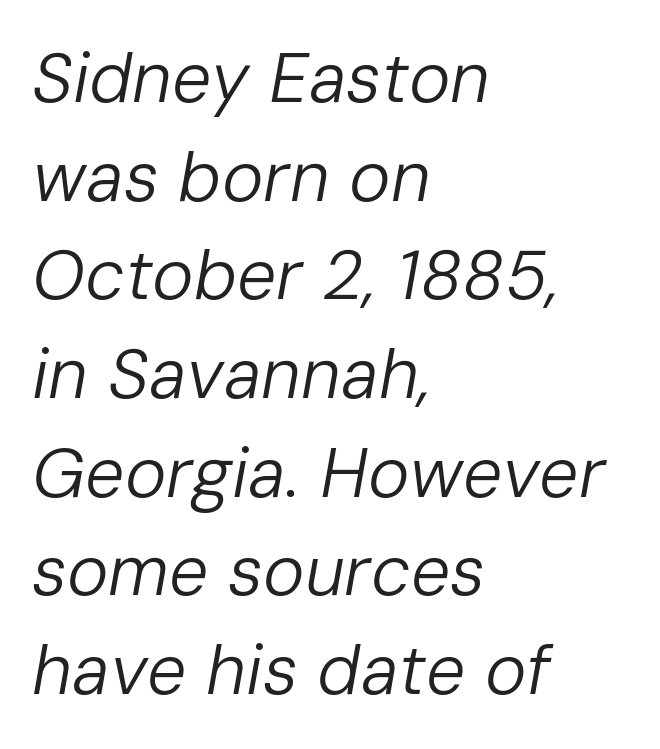
A typesetter would call this leading conventional body-copy spacing. Observe the lean: these are italic letterforms. Spacing between characters is what you'd get straight out of the box. These lines are rendered in a variable-pitch font. These glyphs show unthickened strokes, regular width or finer.
